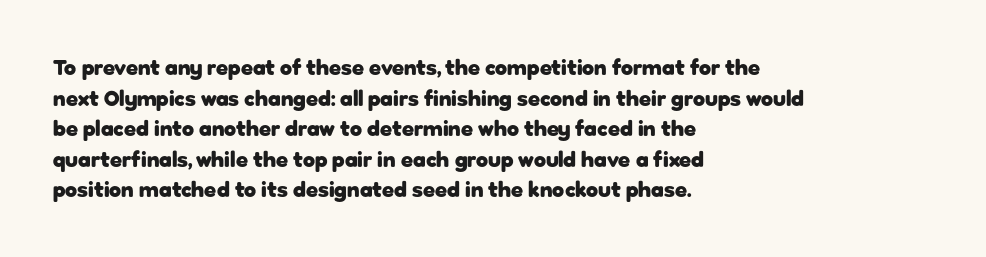
The image shows 22 px bold type, upright; set left-aligned, normal line spacing (1.39x), normal letter spacing, not underlined.
